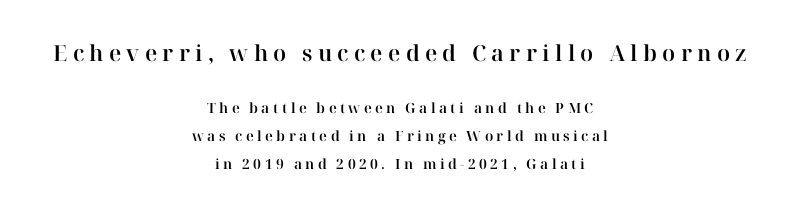
Q: Is the text italic (slanted)? A: No, it is upright.
Q: Is the text underlined? A: No.
Q: How is the paragraph aligned? A: Centered.
Q: Is the spacing between letters normal or unusually wide? A: Unusually wide.
Q: Is the spacing between lines tight, normal or loose? A: Loose.
Q: Which block of text is set in a larger size, the first (top) or the second (bottom)? A: The first (top) one.
